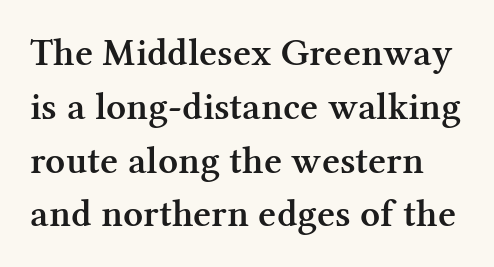
{"serif": "yes", "italic": "no", "bold": "semi", "weight": "semibold", "width": "normal", "stroke_contrast": "medium", "x_height": "medium", "monospaced": "no", "underline": "no", "line_spacing": "normal", "line_spacing_ratio": 1.38, "letter_spacing": "normal", "letter_spacing_em": 0.0, "glyph_px": 39}
